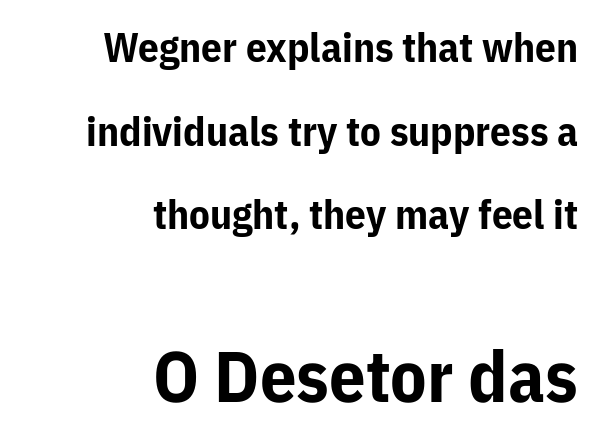
The image shows 72 px bold sans-serif type, upright; set right-aligned, loose line spacing (2.04x), normal letter spacing, not underlined; the second (bottom) block is 1.76x larger; low stroke contrast and a medium x-height.
